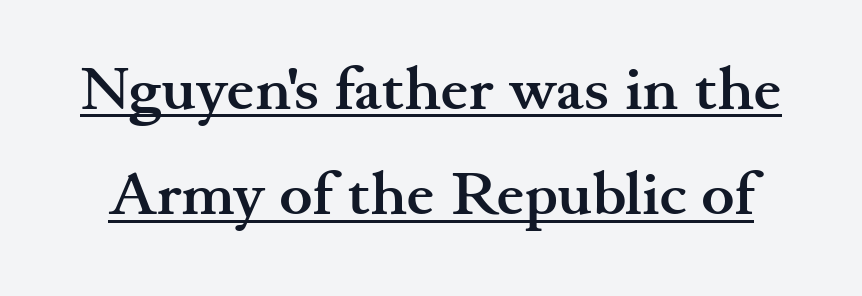
The tracking reads as untouched default to a designer's eye. Caption: bold face, heavy strokes. If you drew a line through each stem, it would be perfectly vertical. Descenders here cross a horizontal rule under the line.
